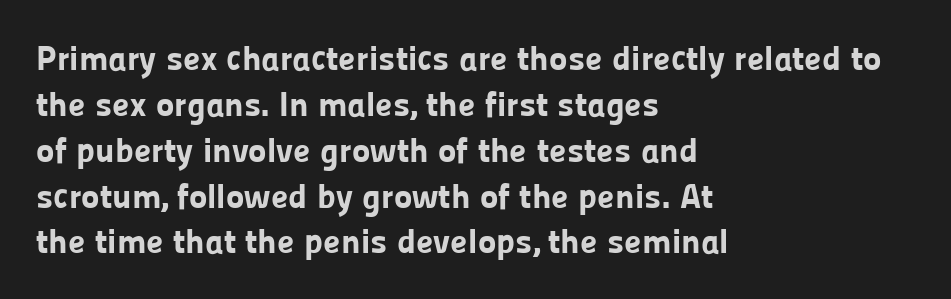
The image shows 35 px bold sans-serif type, upright; set left-aligned, normal line spacing (1.31x), normal letter spacing, not underlined; low stroke contrast and a medium x-height.
